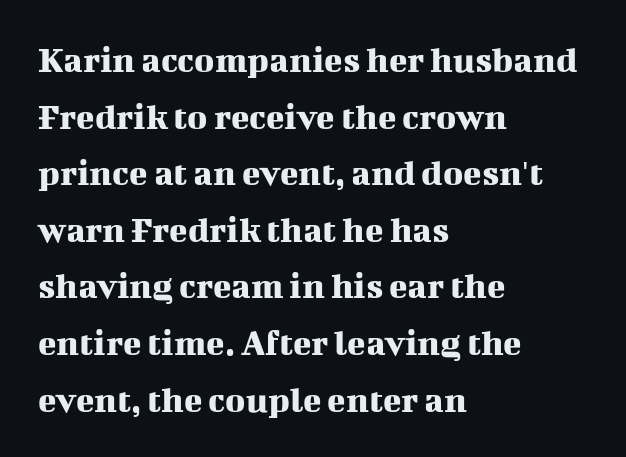
The image shows 38 px serif type, upright; set left-aligned, normal line spacing (1.49x), normal letter spacing, not underlined; medium stroke contrast and a medium x-height.
